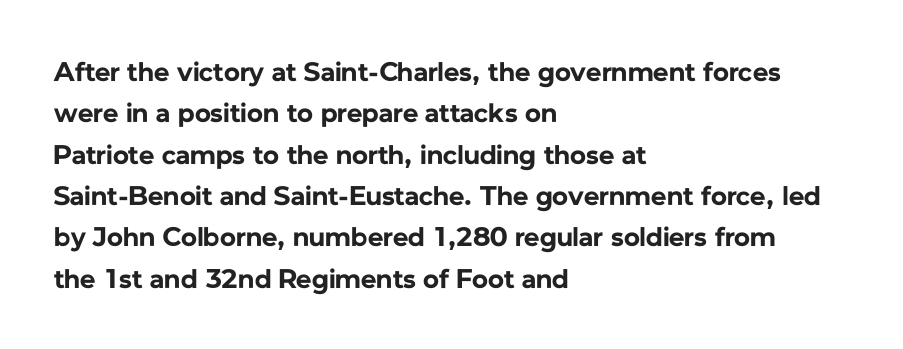
The image shows 27 px bold type, upright; set left-aligned, normal line spacing (1.53x), normal letter spacing, not underlined.
